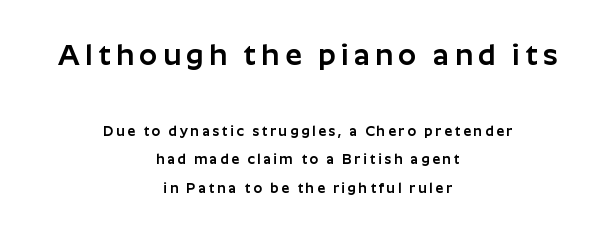
{"serif": "no", "italic": "no", "width": "normal", "stroke_contrast": "low", "x_height": "medium", "monospaced": "no", "underline": "no", "align": "center", "line_spacing": "loose", "line_spacing_ratio": 2.03, "larger_block": "first", "size_ratio": 2.07, "glyph_px": 29}
